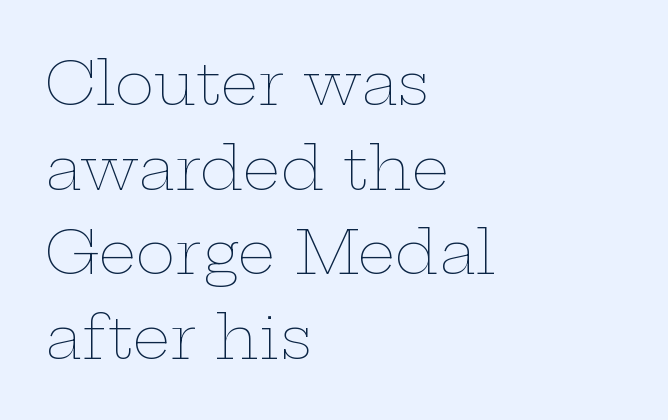
The image shows 60 px thin, wide type, upright; set left-aligned, normal line spacing (1.41x), normal letter spacing, not underlined; low stroke contrast and a medium x-height.
